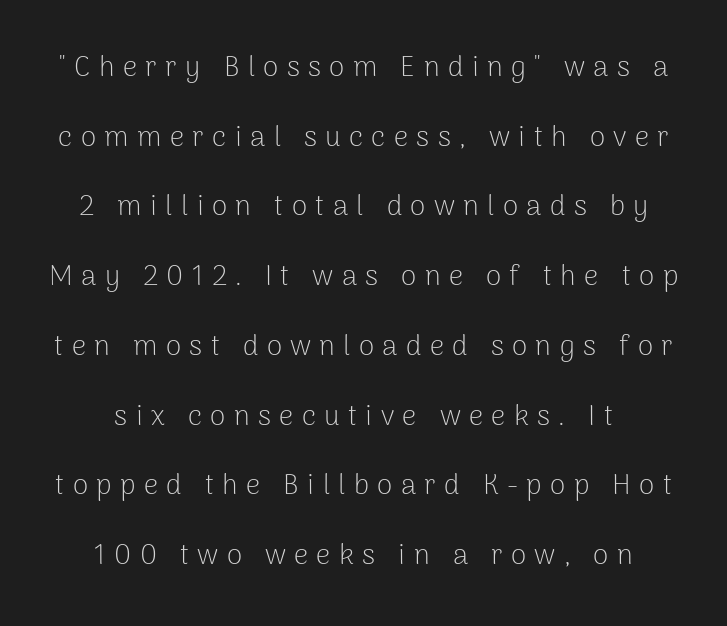
Style check: upright. Quick note: underline off. Character widths vary here, with narrow letters taking less room than wide ones. The type is letterspaced generously, with wide tracking.
